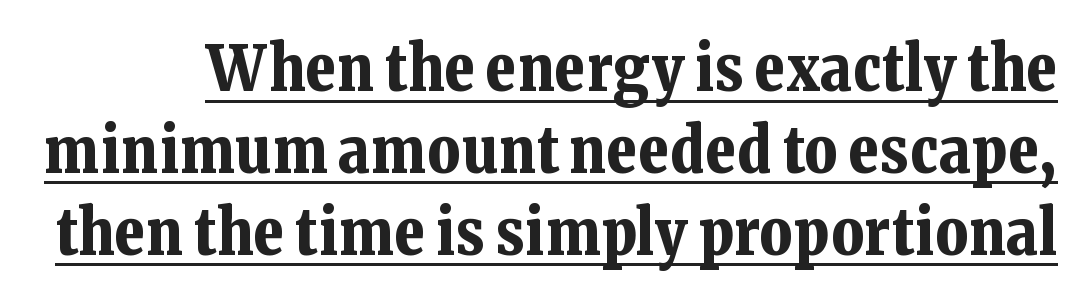
Q: Is the text bold? A: Yes.
Q: Is the text italic (slanted)? A: No, it is upright.
Q: Is the typeface a serif or a sans-serif typeface? A: Serif.
Q: Is the text underlined? A: Yes.
Q: Is the spacing between letters normal or unusually wide? A: Normal.
Q: Is the spacing between lines tight, normal or loose? A: Normal.
Q: Width (condensed, normal, or wide)? A: Normal.
Q: Stroke contrast? A: Low.
Q: x-height? A: Medium.
Q: Monospaced? A: No.
